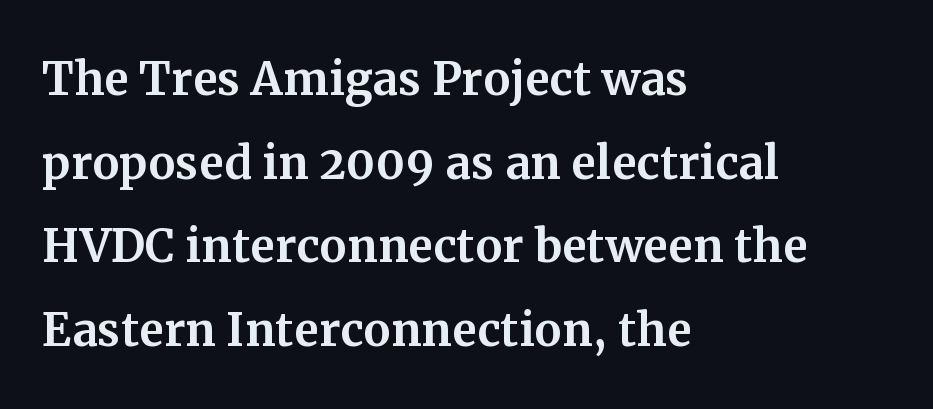
The image shows 61 px serif type, upright; set left-aligned, normal line spacing (1.37x), normal letter spacing, not underlined; medium stroke contrast and a medium x-height.
